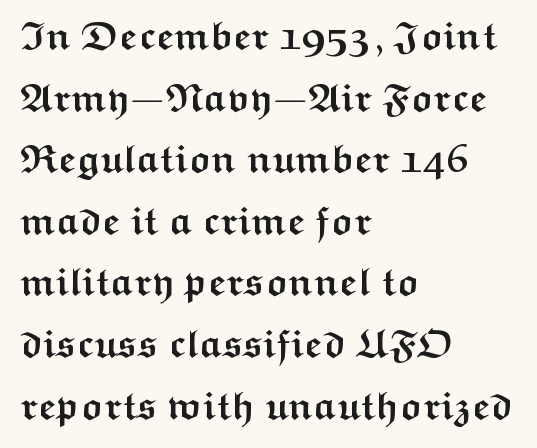
The image shows 39 px semibold, wide sans-serif type, upright; set left-aligned, normal line spacing (1.58x), normal letter spacing, not underlined; medium stroke contrast and a medium x-height.
